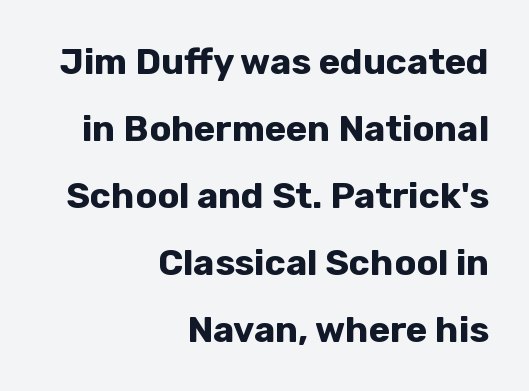
The image shows 36 px bold sans-serif type, upright; set right-aligned, line spacing 1.86x, normal letter spacing, not underlined; low stroke contrast and a medium x-height.
